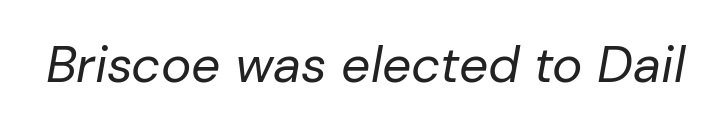
The glyphs look as if they've been sheared to an angle. Descenders are the only things crossing below the line. Nobody touched the tracking dial on this one. The characters are drawn with everyday or finer stroke widths. The rendering uses natural spacing where letterforms have individual widths.
